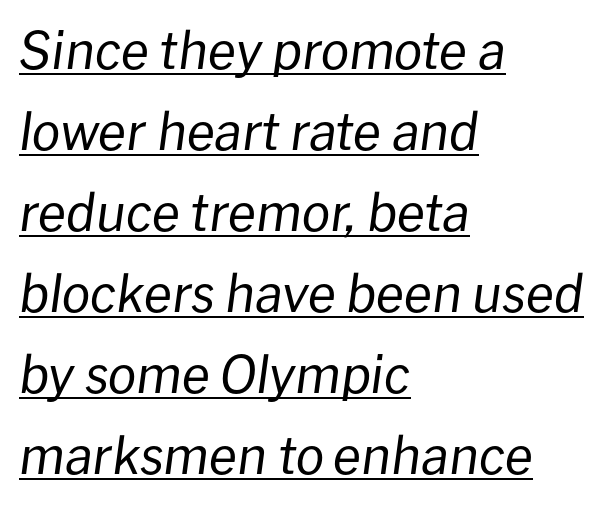
The image shows 51 px regular-weight type, italic (leaning right); set left-aligned, normal line spacing (1.59x), normal letter spacing, underlined; low stroke contrast and a medium x-height.
